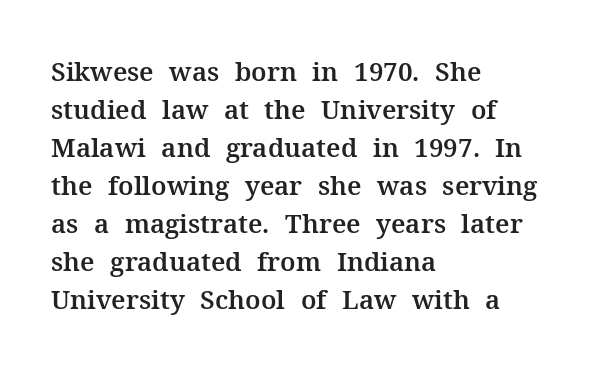
Q: Is the text italic (slanted)? A: No, it is upright.
Q: Is the text underlined? A: No.
Q: How is the paragraph aligned? A: Left-aligned.
Q: Is the spacing between letters normal or unusually wide? A: Normal.
Q: Is the spacing between lines tight, normal or loose? A: Normal.
